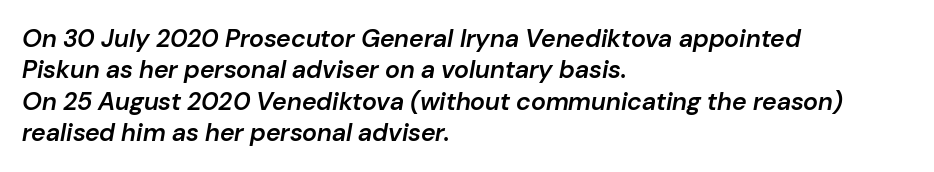
The image shows 25 px text type, italic (leaning right); set left-aligned, normal line spacing (1.26x), normal letter spacing, not underlined.
